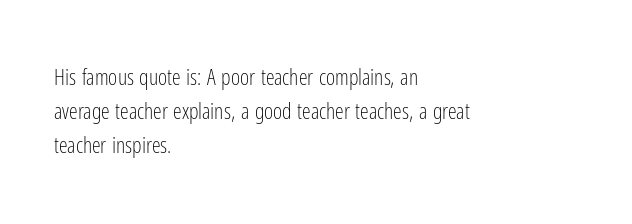
Q: Is the text bold? A: No.
Q: Is the text italic (slanted)? A: No, it is upright.
Q: Is the text underlined? A: No.
Q: How is the paragraph aligned? A: Left-aligned.
Q: Is the spacing between letters normal or unusually wide? A: Normal.
Q: Is the spacing between lines tight, normal or loose? A: Normal.
